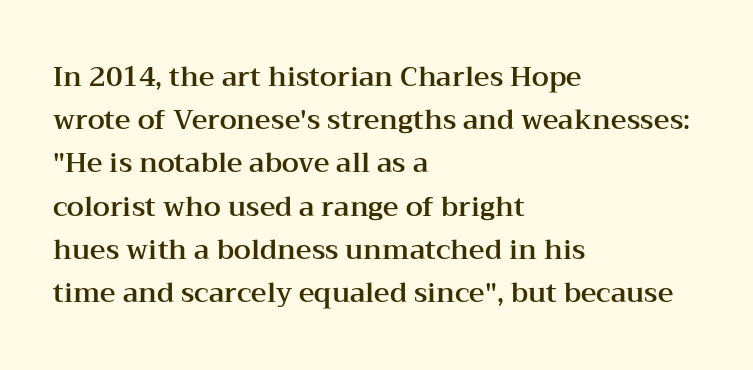
{"italic": "no", "underline": "no", "align": "left", "line_spacing": "normal", "line_spacing_ratio": 1.6, "letter_spacing": "normal", "letter_spacing_em": 0.0, "glyph_px": 27}
